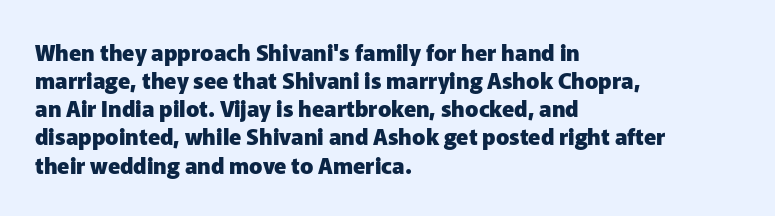
The passage is arranged the way most books set body copy — flush left. No word sits above an underline. Nobody touched the tracking dial on this one. Stroke thickness is high; the sample reads as a true bold.
